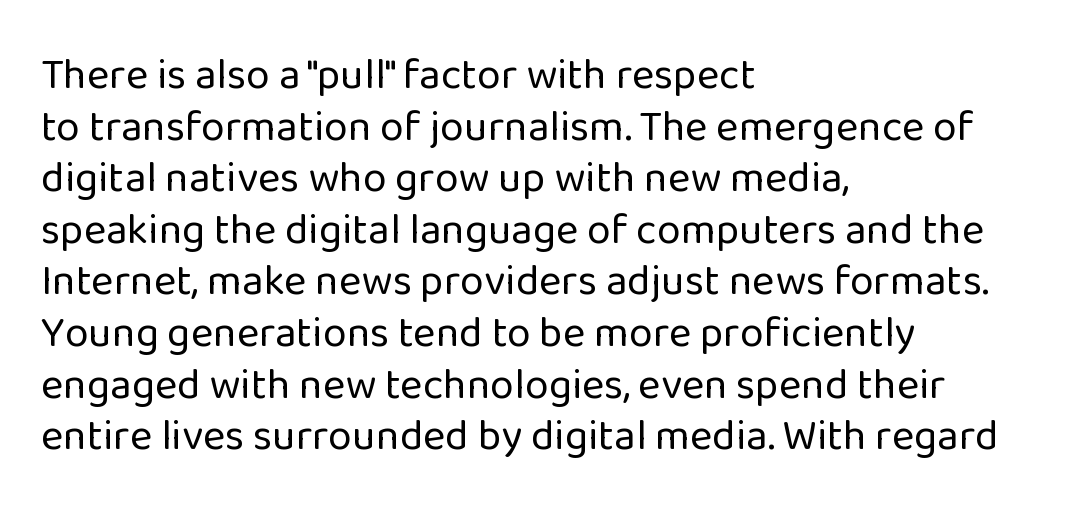
It's the straight-up-and-down kind of type. The typesetter chose a ragged-right arrangement here. Compared with typical body copy, the letter spacing here is the same. Weight: not bold — regular or lighter. The rendering uses natural spacing where letterforms have individual widths. Serif or sans? Sans — the stroke terminals are bare.
